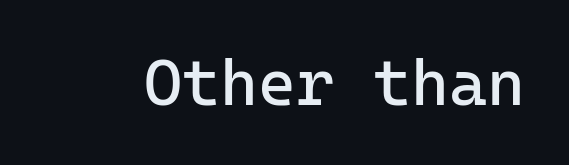
Q: Is the text bold? A: No.
Q: Is the text italic (slanted)? A: No, it is upright.
Q: Is the typeface a serif or a sans-serif typeface? A: Sans-serif.
Q: Is the text underlined? A: No.
Q: Is the spacing between letters normal or unusually wide? A: Normal.
Q: Width (condensed, normal, or wide)? A: Normal.
Q: Stroke contrast? A: Low.
Q: x-height? A: Medium.
Q: Monospaced? A: Yes.
